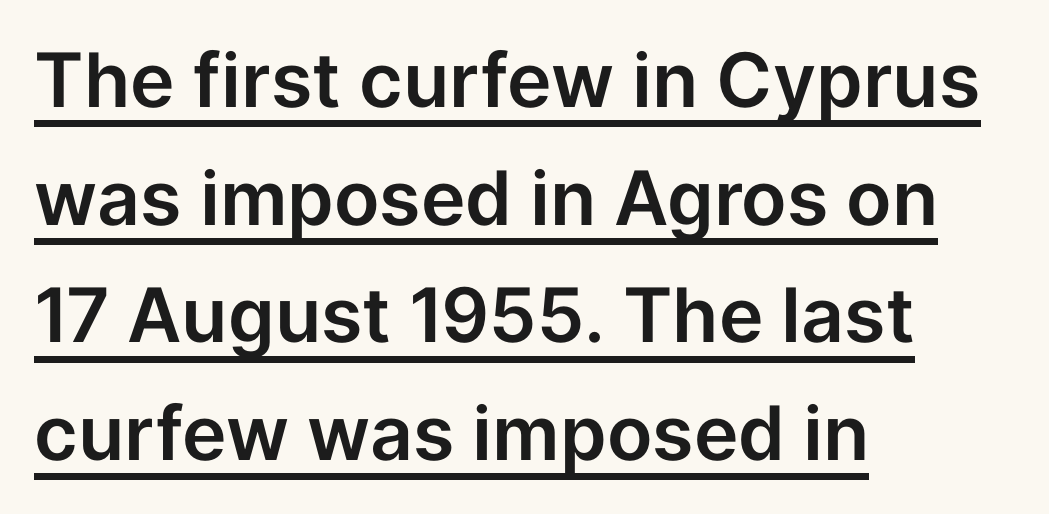
{"serif": "no", "italic": "no", "width": "normal", "stroke_contrast": "low", "x_height": "medium", "monospaced": "no", "underline": "yes", "align": "left", "line_spacing": "normal", "line_spacing_ratio": 1.57, "letter_spacing": "normal", "letter_spacing_em": 0.0, "glyph_px": 75}
